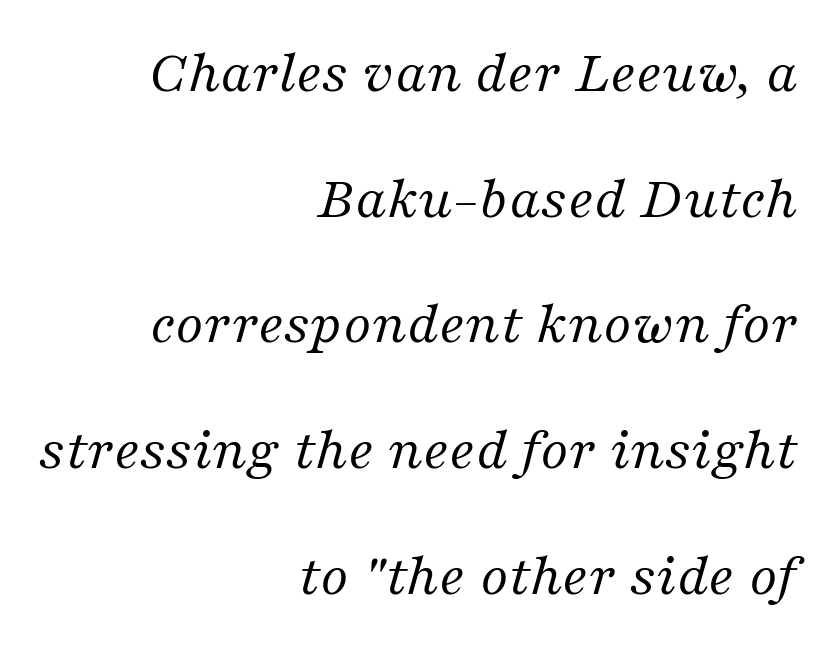
Caption: multi-line text, flush right, ragged left. Between one letter and the next there's only the usual sliver of space. There's an unmistakable incline to the writing here. Glance below the letters and you will spot only blank space. The font family rendered here belongs to the serif group. These glyphs show unthickened strokes, regular width or finer.
